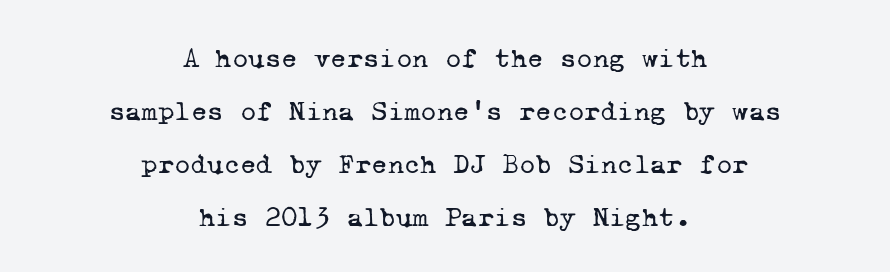
Q: Is the text bold? A: No.
Q: Is the typeface a serif or a sans-serif typeface? A: Serif.
Q: Is the text underlined? A: No.
Q: How is the paragraph aligned? A: Centered.
Q: Is the spacing between letters normal or unusually wide? A: Normal.
Q: Width (condensed, normal, or wide)? A: Normal.
Q: Stroke contrast? A: Low.
Q: x-height? A: Medium.
Q: Monospaced? A: Yes.
